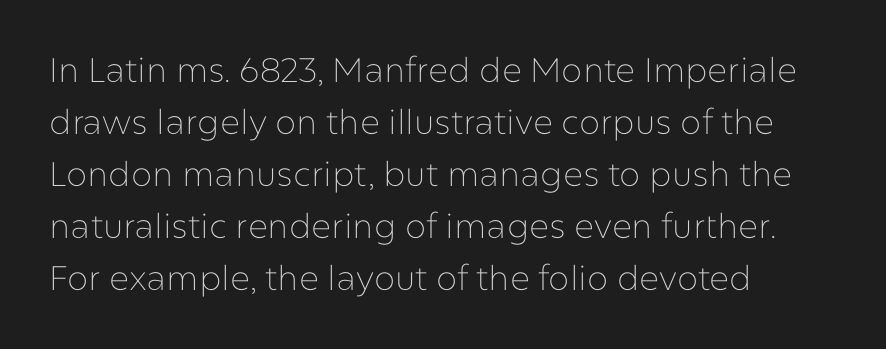
The image shows 34 px thin sans-serif type, upright; set left-aligned, normal line spacing (1.53x), normal letter spacing, not underlined; low stroke contrast and a medium x-height.
